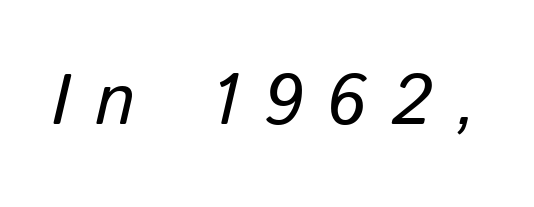
The image shows 72 px text type, italic (leaning right); set unusually wide letter spacing (+0.35 em), not underlined; low stroke contrast and a medium x-height.
